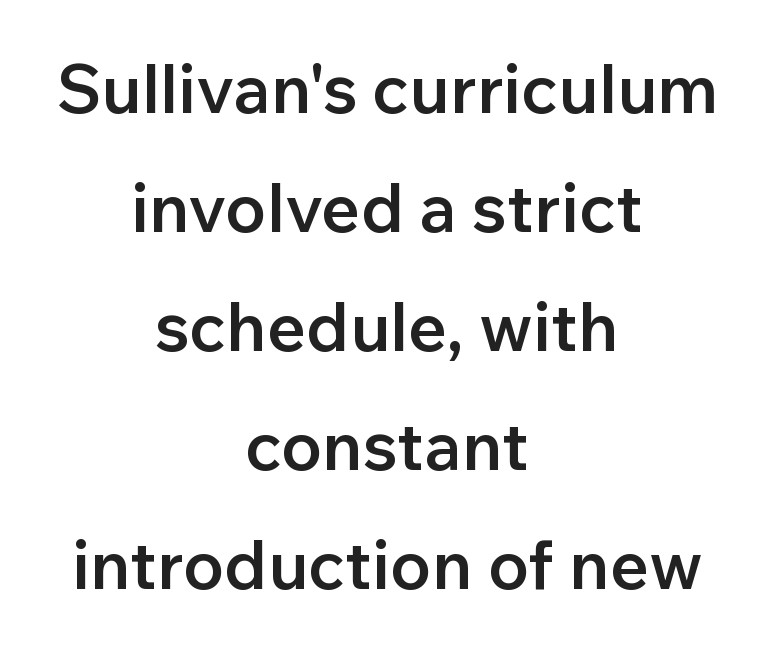
{"serif": "no", "italic": "no", "bold": "semi", "weight": "semibold", "width": "normal", "stroke_contrast": "low", "x_height": "medium", "monospaced": "no", "underline": "no", "align": "center", "line_spacing_ratio": 1.75, "letter_spacing": "normal", "letter_spacing_em": 0.0, "glyph_px": 68}
